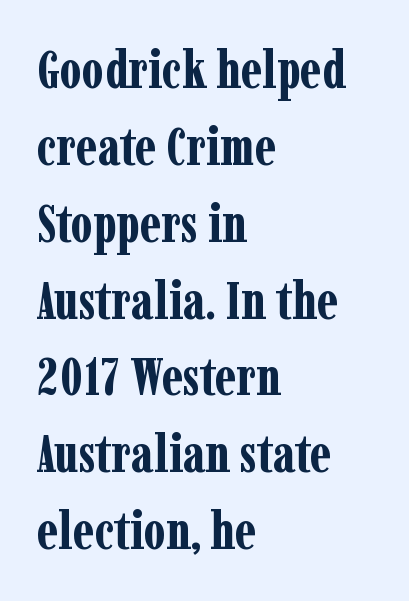
Rule under the text: the space is simply empty. The line texture is even and compact thanks to regular tracking. Strong, thick strokes mark this as bold type. Note the varied advance widths — an 'i' is clearly narrower than an 'm'.
